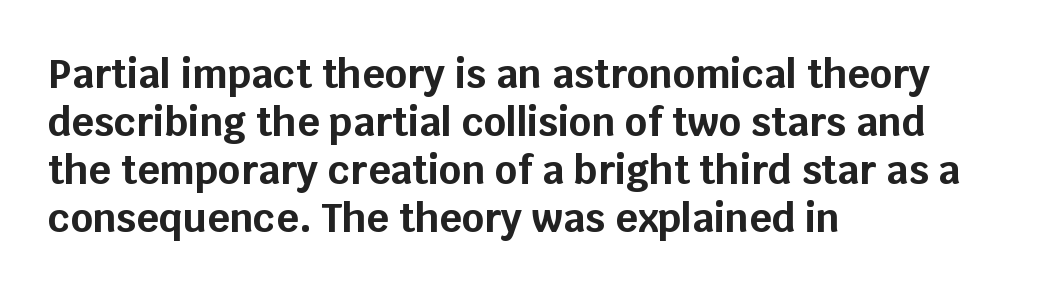
{"serif": "no", "italic": "no", "bold": "yes", "weight": "bold", "width": "normal", "stroke_contrast": "low", "x_height": "large", "monospaced": "no", "underline": "no", "align": "left", "line_spacing_ratio": 1.23, "letter_spacing": "normal", "letter_spacing_em": 0.0, "glyph_px": 39}
